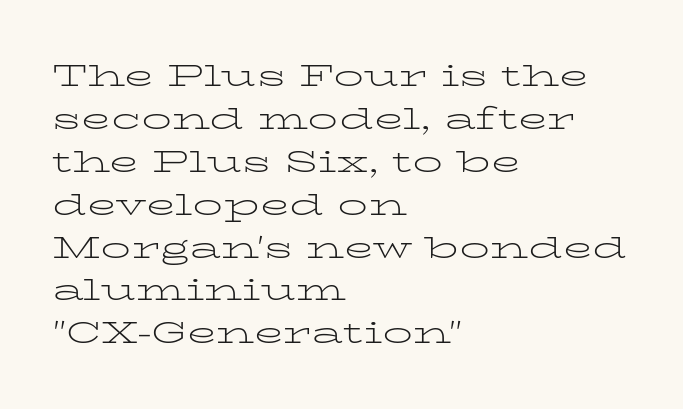
Q: Is the text bold? A: No.
Q: Is the text italic (slanted)? A: No, it is upright.
Q: Is the typeface a serif or a sans-serif typeface? A: Serif.
Q: Is the text underlined? A: No.
Q: How is the paragraph aligned? A: Left-aligned.
Q: Is the spacing between letters normal or unusually wide? A: Normal.
Q: Is the spacing between lines tight, normal or loose? A: Normal.
Q: Width (condensed, normal, or wide)? A: Wide.
Q: Stroke contrast? A: Low.
Q: x-height? A: Medium.
Q: Monospaced? A: No.
